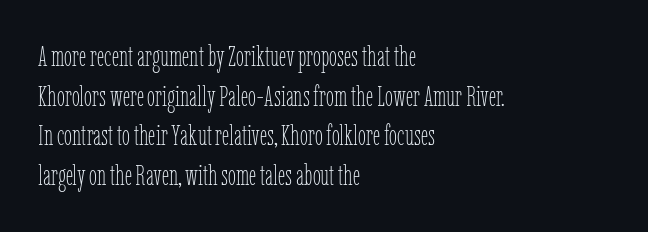
The image shows 29 px thin, condensed type, upright; set left-aligned, normal line spacing (1.37x), normal letter spacing, not underlined; low stroke contrast and a medium x-height.
